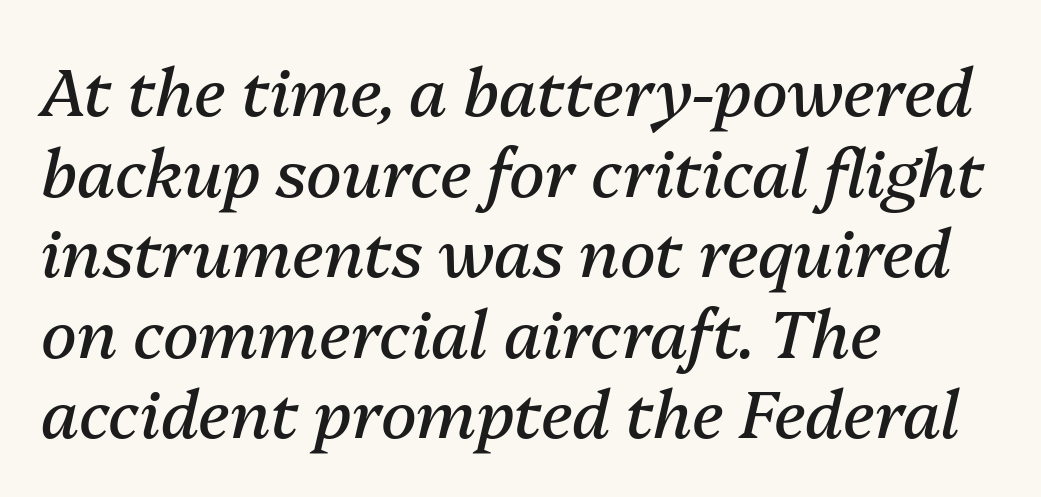
{"italic": "yes", "lean": "right", "slant_degrees": 13, "bold": "no", "weight": "regular", "width": "normal", "stroke_contrast": "medium", "x_height": "medium", "monospaced": "no", "underline": "no", "align": "left", "line_spacing_ratio": 1.22, "letter_spacing": "normal", "letter_spacing_em": 0.0, "glyph_px": 66}
